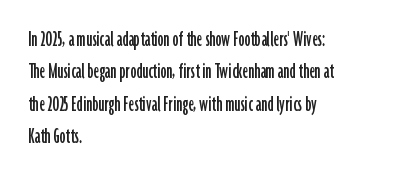
Q: Is the text italic (slanted)? A: No, it is upright.
Q: Is the text underlined? A: No.
Q: How is the paragraph aligned? A: Left-aligned.
Q: Is the spacing between letters normal or unusually wide? A: Normal.
Q: Is the spacing between lines tight, normal or loose? A: Normal.
